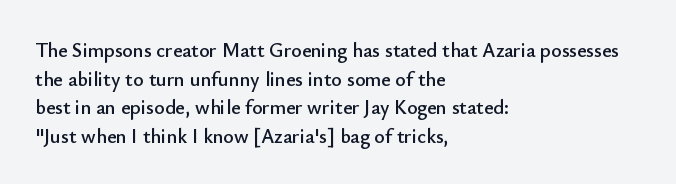
{"italic": "no", "underline": "no", "align": "left", "line_spacing": "normal", "line_spacing_ratio": 1.43, "letter_spacing": "normal", "letter_spacing_em": 0.0, "glyph_px": 20}
